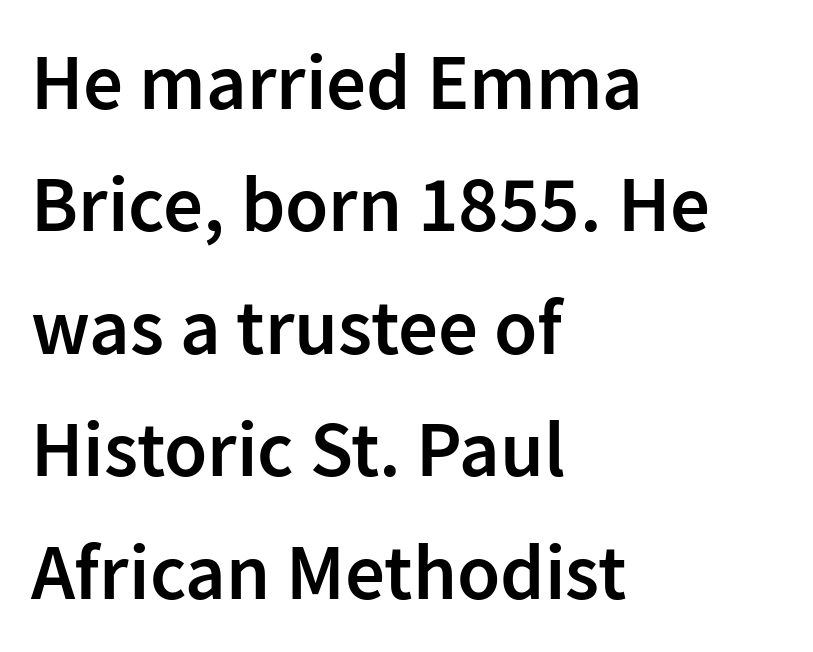
{"serif": "no", "italic": "no", "bold": "semi", "weight": "semibold", "width": "normal", "stroke_contrast": "low", "x_height": "medium", "monospaced": "no", "underline": "no", "align": "left", "line_spacing": "normal", "line_spacing_ratio": 1.55, "letter_spacing": "normal", "letter_spacing_em": 0.0, "glyph_px": 79}
